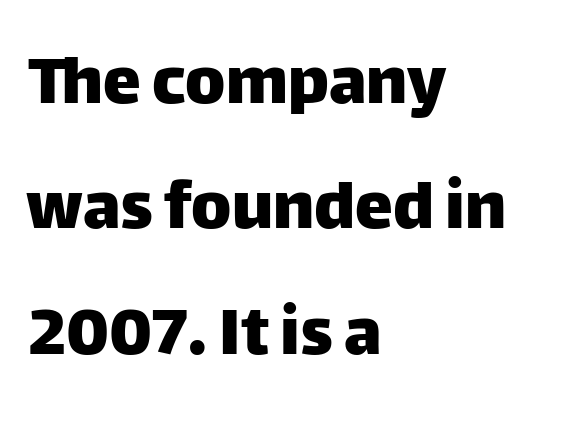
The image shows 76 px sans-serif type, upright; set left-aligned, normal line spacing (1.65x), normal letter spacing, not underlined; low stroke contrast and a large x-height.
